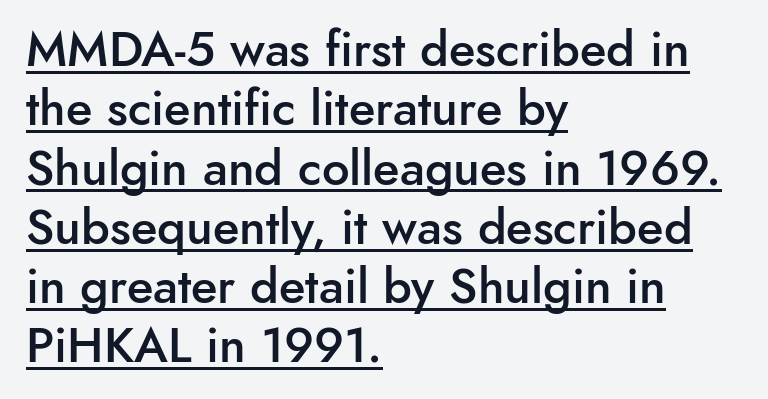
{"serif": "no", "italic": "no", "bold": "semi", "weight": "semibold", "width": "normal", "stroke_contrast": "low", "x_height": "small", "monospaced": "no", "underline": "yes", "align": "left", "line_spacing_ratio": 1.21, "letter_spacing": "normal", "letter_spacing_em": 0.0, "glyph_px": 49}
